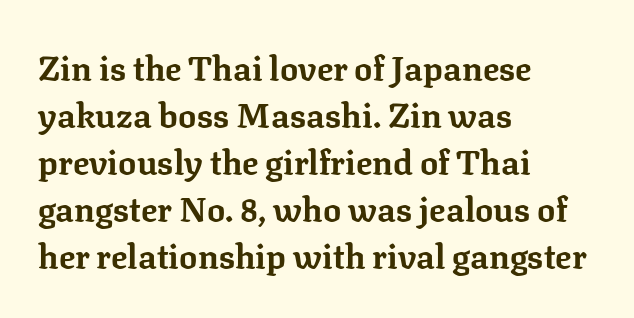
{"serif": "yes", "italic": "no", "bold": "yes", "weight": "bold", "width": "normal", "stroke_contrast": "low", "x_height": "medium", "monospaced": "no", "underline": "no", "align": "left", "line_spacing": "normal", "line_spacing_ratio": 1.38, "letter_spacing": "normal", "letter_spacing_em": 0.0, "glyph_px": 34}
